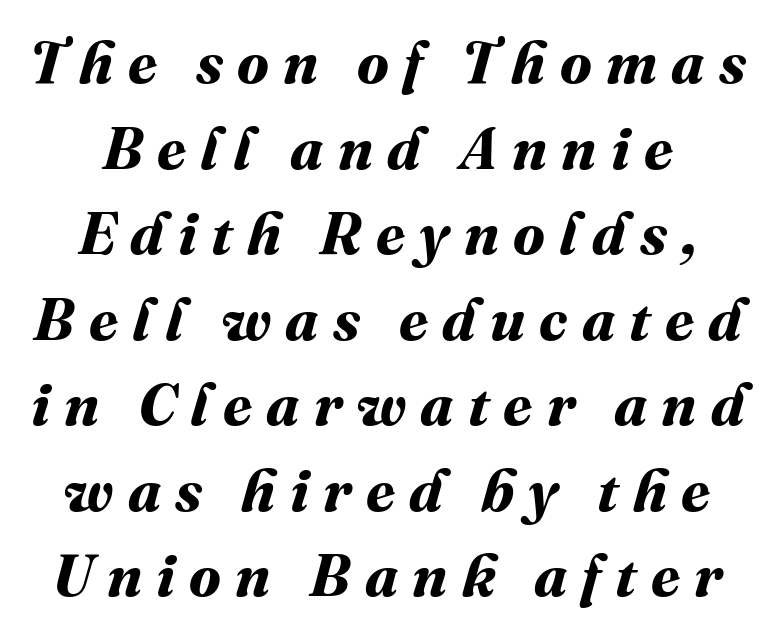
The image shows 59 px bold type; set normal line spacing (1.45x), unusually wide letter spacing (+0.24 em), not underlined; medium stroke contrast and a medium x-height.
